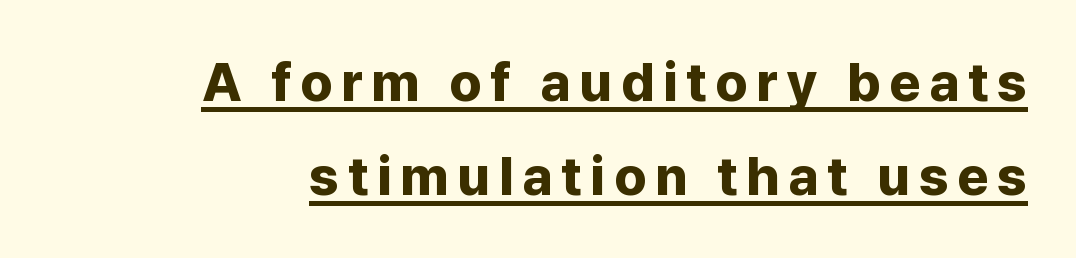
Q: Is the text bold? A: Yes.
Q: Is the text italic (slanted)? A: No, it is upright.
Q: Is the typeface a serif or a sans-serif typeface? A: Sans-serif.
Q: Is the text underlined? A: Yes.
Q: How is the paragraph aligned? A: Right-aligned.
Q: Width (condensed, normal, or wide)? A: Normal.
Q: Stroke contrast? A: Low.
Q: x-height? A: Medium.
Q: Monospaced? A: No.
